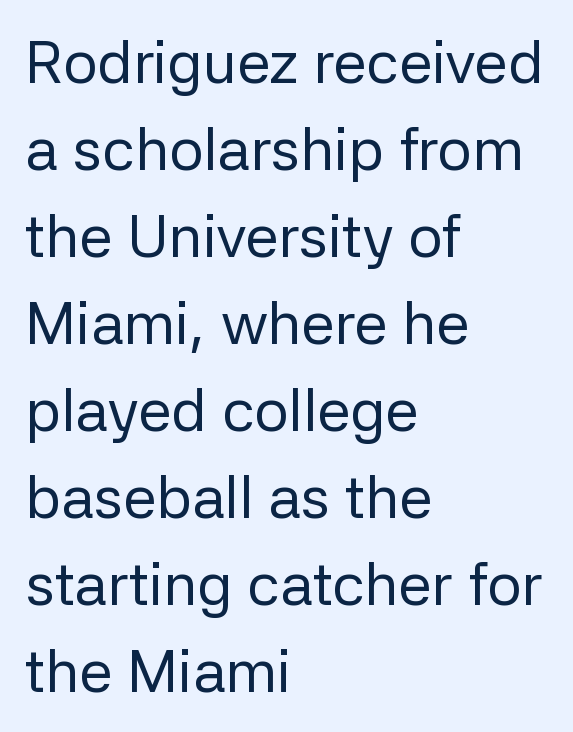
The typeface chosen for these lines omits serifs. This sample uses an upright cut, with every glyph sitting square on the baseline. The letterforms sit shoulder to shoulder at normal distance. Descenders hang freely into open space. A typesetter would call this proportional, since set widths differ per character. Evenly set lines give the paragraph a standard silhouette.
